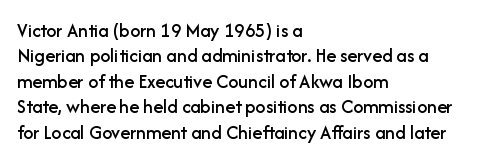
{"italic": "no", "underline": "no", "align": "left", "line_spacing": "normal", "line_spacing_ratio": 1.27, "letter_spacing": "normal", "letter_spacing_em": 0.0, "glyph_px": 20}
